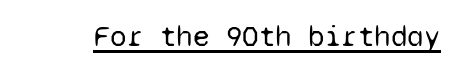
Q: Is the text bold? A: No.
Q: Is the text italic (slanted)? A: No, it is upright.
Q: Is the typeface a serif or a sans-serif typeface? A: Sans-serif.
Q: Is the text underlined? A: Yes.
Q: Is the spacing between letters normal or unusually wide? A: Normal.
Q: Width (condensed, normal, or wide)? A: Normal.
Q: Stroke contrast? A: Low.
Q: x-height? A: Medium.
Q: Monospaced? A: Yes.
